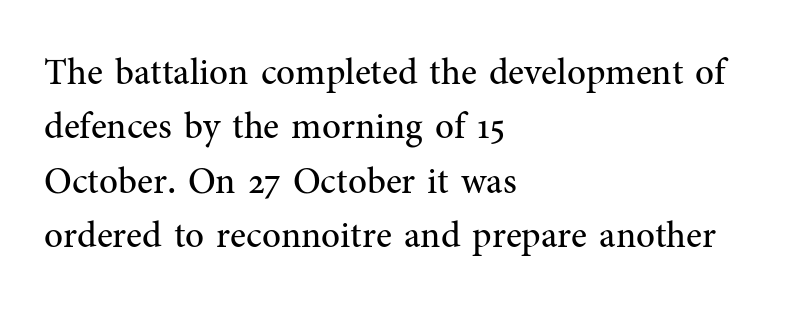
The image shows 37 px regular-weight serif type, upright; set left-aligned, normal line spacing (1.47x), normal letter spacing, not underlined; medium stroke contrast and a medium x-height.
